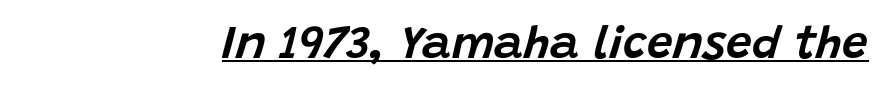
How are the letters spaced? Ordinarily, with no added tracking. Like a heading marked for emphasis, these lines bear an underscore. Varying glyph widths throughout — classic text-font behaviour. Slanted lettering throughout.
